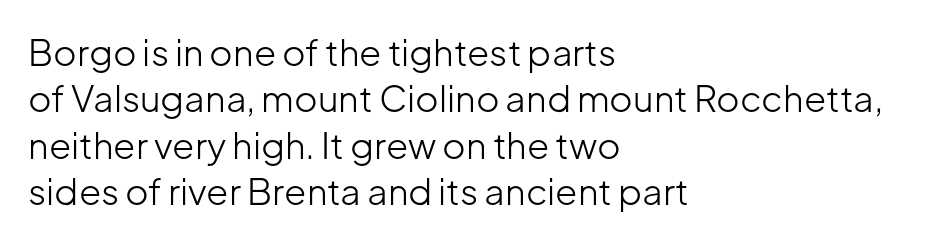
Q: Is the text bold? A: No.
Q: Is the text italic (slanted)? A: No, it is upright.
Q: Is the typeface a serif or a sans-serif typeface? A: Sans-serif.
Q: Is the text underlined? A: No.
Q: How is the paragraph aligned? A: Left-aligned.
Q: Is the spacing between letters normal or unusually wide? A: Normal.
Q: Is the spacing between lines tight, normal or loose? A: Normal.
Q: Width (condensed, normal, or wide)? A: Normal.
Q: Stroke contrast? A: Low.
Q: x-height? A: Medium.
Q: Monospaced? A: No.
